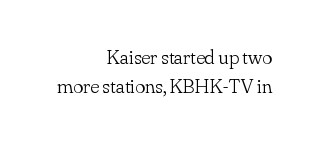
{"italic": "no", "bold": "no", "underline": "no", "align": "right", "line_spacing": "normal", "line_spacing_ratio": 1.36, "letter_spacing": "normal", "letter_spacing_em": 0.0, "glyph_px": 21}
